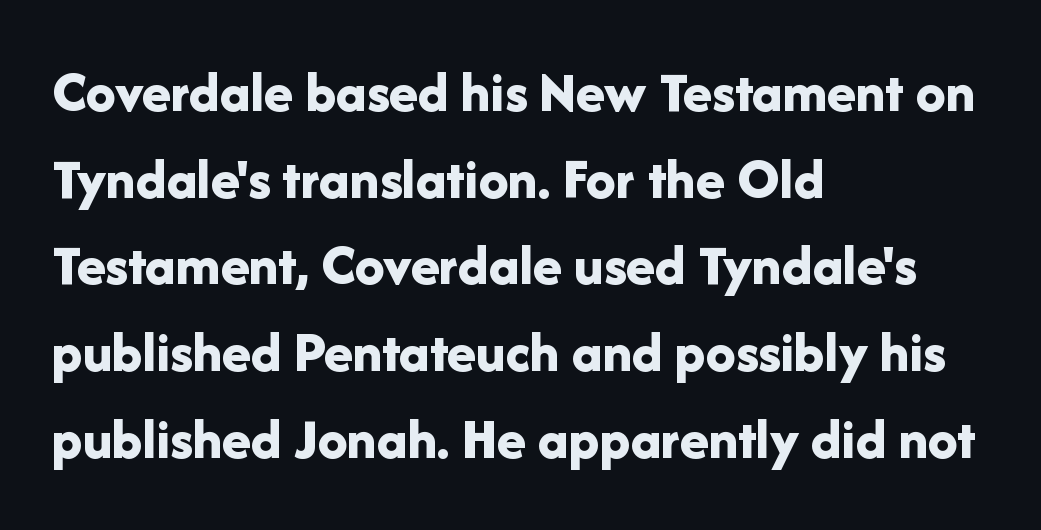
Q: Is the text bold? A: Yes.
Q: Is the text italic (slanted)? A: No, it is upright.
Q: Is the typeface a serif or a sans-serif typeface? A: Sans-serif.
Q: Is the text underlined? A: No.
Q: How is the paragraph aligned? A: Left-aligned.
Q: Is the spacing between letters normal or unusually wide? A: Normal.
Q: Is the spacing between lines tight, normal or loose? A: Normal.
Q: Width (condensed, normal, or wide)? A: Normal.
Q: Stroke contrast? A: Low.
Q: x-height? A: Medium.
Q: Monospaced? A: No.
